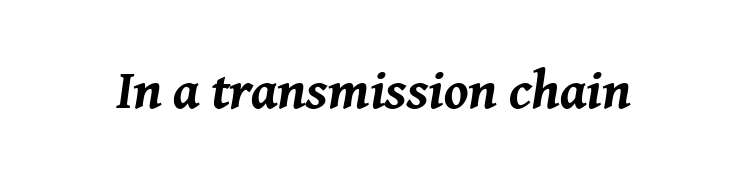
The image shows 54 px bold type, italic (leaning right); set normal letter spacing, not underlined; medium stroke contrast and a medium x-height.
